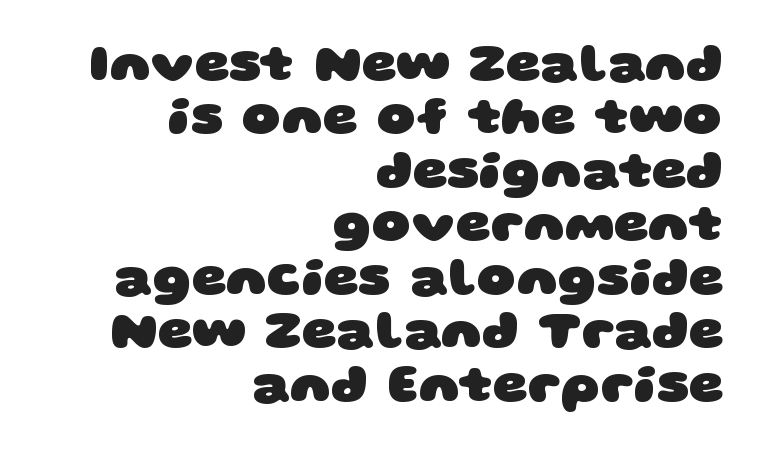
Q: Is the text bold? A: Yes.
Q: Is the typeface a serif or a sans-serif typeface? A: Sans-serif.
Q: Is the text underlined? A: No.
Q: How is the paragraph aligned? A: Right-aligned.
Q: Is the spacing between letters normal or unusually wide? A: Normal.
Q: Is the spacing between lines tight, normal or loose? A: Tight.
Q: Width (condensed, normal, or wide)? A: Wide.
Q: Stroke contrast? A: Low.
Q: x-height? A: Large.
Q: Monospaced? A: No.
